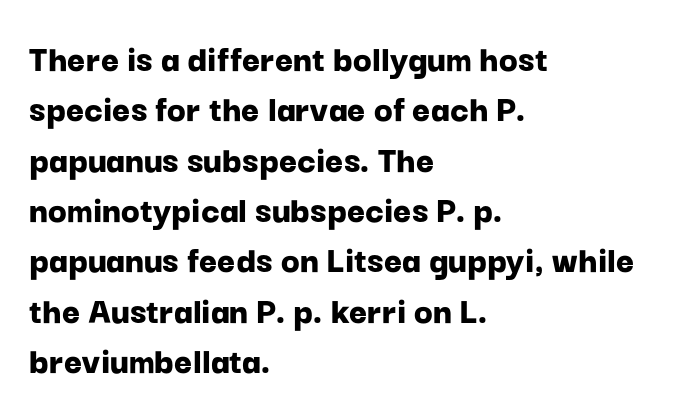
Q: Is the text bold? A: Yes.
Q: Is the text italic (slanted)? A: No, it is upright.
Q: Is the typeface a serif or a sans-serif typeface? A: Sans-serif.
Q: Is the text underlined? A: No.
Q: How is the paragraph aligned? A: Left-aligned.
Q: Is the spacing between letters normal or unusually wide? A: Normal.
Q: Is the spacing between lines tight, normal or loose? A: Normal.
Q: Width (condensed, normal, or wide)? A: Normal.
Q: Stroke contrast? A: Low.
Q: x-height? A: Medium.
Q: Monospaced? A: No.
